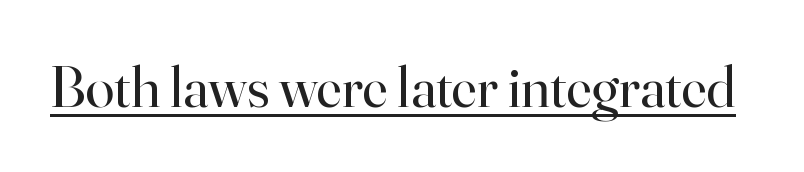
Q: Is the text bold? A: No.
Q: Is the text italic (slanted)? A: No, it is upright.
Q: Is the typeface a serif or a sans-serif typeface? A: Serif.
Q: Is the text underlined? A: Yes.
Q: Is the spacing between letters normal or unusually wide? A: Normal.
Q: Width (condensed, normal, or wide)? A: Normal.
Q: Stroke contrast? A: High.
Q: x-height? A: Small.
Q: Monospaced? A: No.
